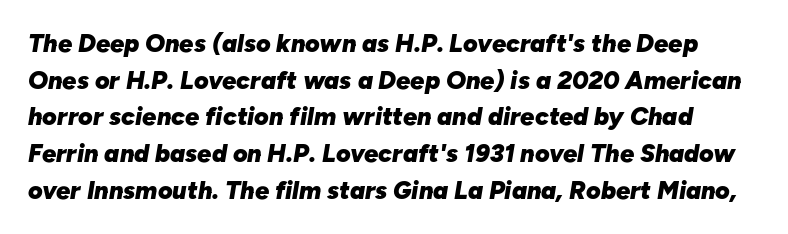
The image shows 25 px bold type, italic (leaning right); set normal line spacing (1.47x), normal letter spacing, not underlined.
